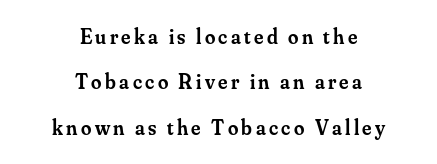
{"italic": "no", "bold": "semi", "underline": "no", "align": "center", "line_spacing": "loose", "line_spacing_ratio": 2.16, "glyph_px": 21}
